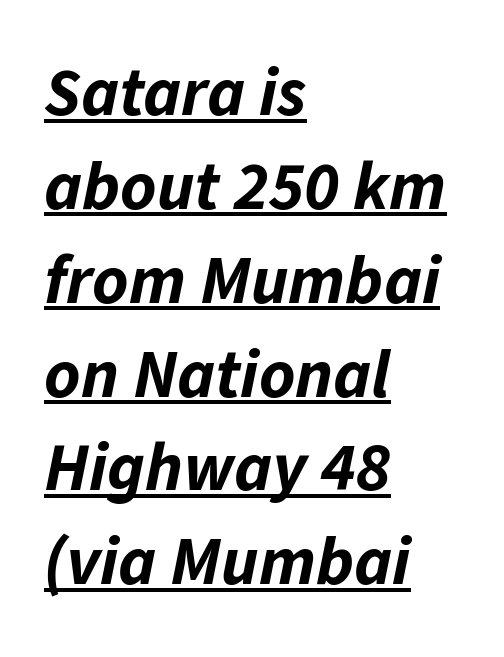
Q: Is the text bold? A: Yes.
Q: Is the text italic (slanted)? A: Yes, it leans right by about 11 degrees.
Q: Is the text underlined? A: Yes.
Q: How is the paragraph aligned? A: Left-aligned.
Q: Is the spacing between letters normal or unusually wide? A: Normal.
Q: Is the spacing between lines tight, normal or loose? A: Normal.
Q: Width (condensed, normal, or wide)? A: Normal.
Q: Stroke contrast? A: Low.
Q: x-height? A: Medium.
Q: Monospaced? A: No.
